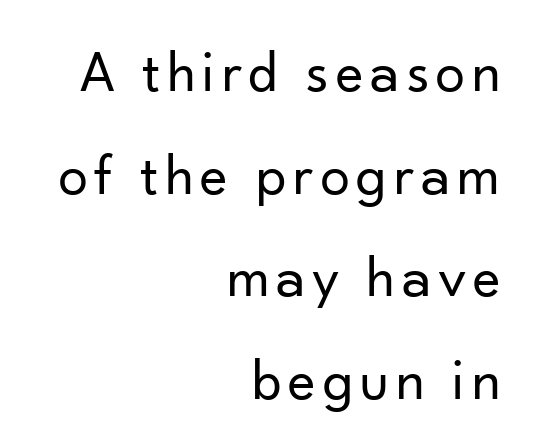
The image shows 59 px regular-weight sans-serif type, upright; set right-aligned, line spacing 1.74x, not underlined; low stroke contrast and a small x-height.
